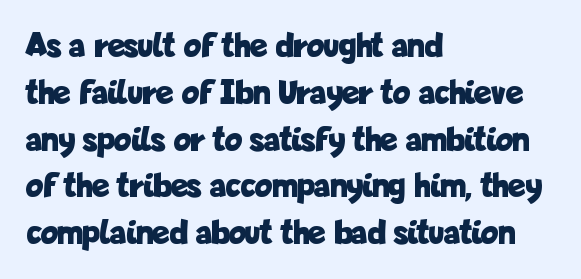
The image shows 36 px bold, condensed sans-serif type, upright; set left-aligned, normal line spacing (1.3x), normal letter spacing, not underlined; low stroke contrast and a medium x-height.
